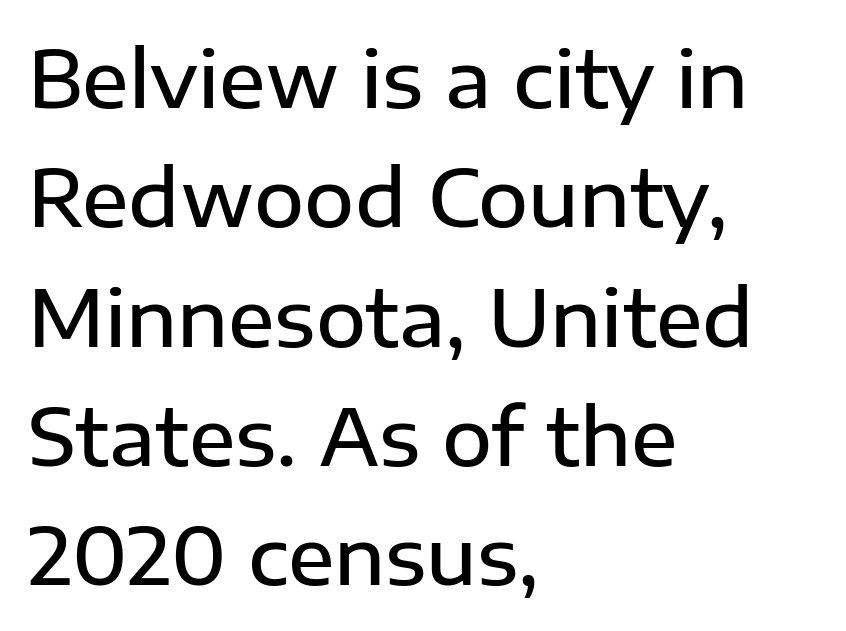
The image shows 77 px semibold sans-serif type, upright; set left-aligned, normal line spacing (1.55x), normal letter spacing, not underlined; low stroke contrast and a medium x-height.
